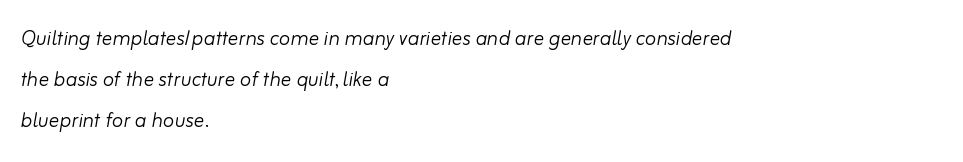
The glyphs are unaccompanied by any horizontal stroke below them. This is oblique type, the kind used for emphasis or titles. Here the glyphs are tracked normally, forming tight word shapes. Horizontal alignment here is leftward, the default for most running prose.
